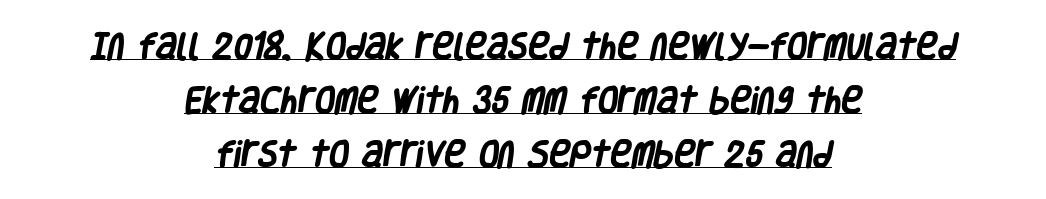
The image shows 29 px heavy, condensed sans-serif type; set centered, line spacing 1.87x, normal letter spacing, underlined; low stroke contrast and a large x-height.
